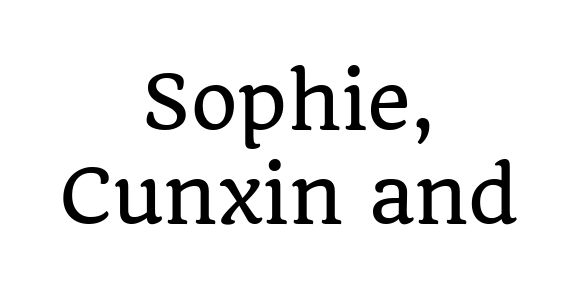
{"serif": "yes", "italic": "no", "width": "normal", "stroke_contrast": "low", "x_height": "large", "monospaced": "no", "underline": "no", "align": "center", "line_spacing": "normal", "line_spacing_ratio": 1.26, "letter_spacing": "normal", "letter_spacing_em": 0.0, "glyph_px": 75}
